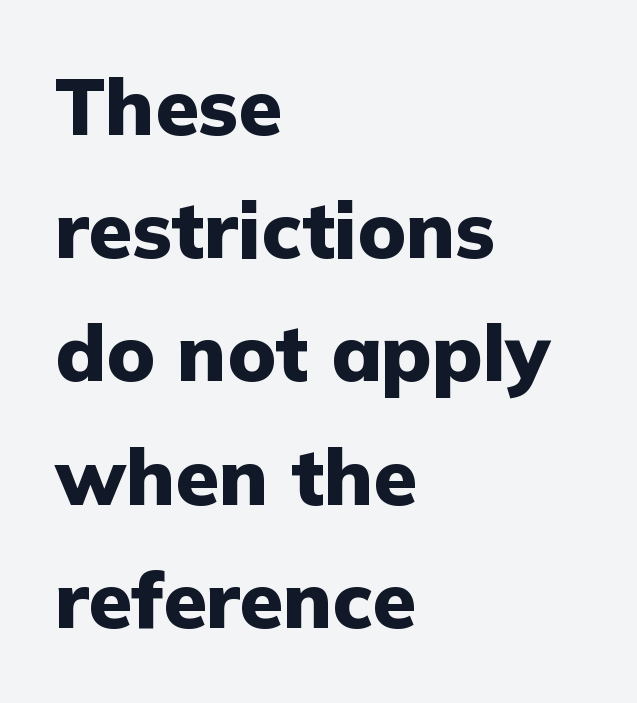
{"serif": "no", "italic": "no", "bold": "yes", "weight": "heavy", "width": "normal", "stroke_contrast": "low", "x_height": "medium", "monospaced": "no", "underline": "no", "align": "left", "line_spacing": "normal", "line_spacing_ratio": 1.56, "letter_spacing": "normal", "letter_spacing_em": 0.0, "glyph_px": 79}
